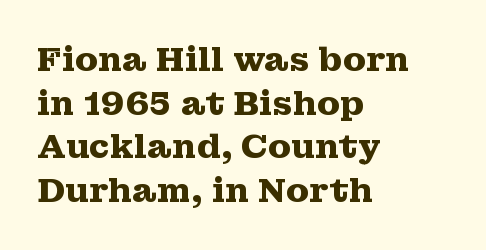
The leading is moderate, giving the passage an even texture. Check where the strokes stop: tiny serifs finish them off. The passage shown is emphatically bold. The lines in this sample share a left origin and differ only in where they stop. Any mark beneath the type? The region is blank. The lettering holds an erect, upright posture throughout.
